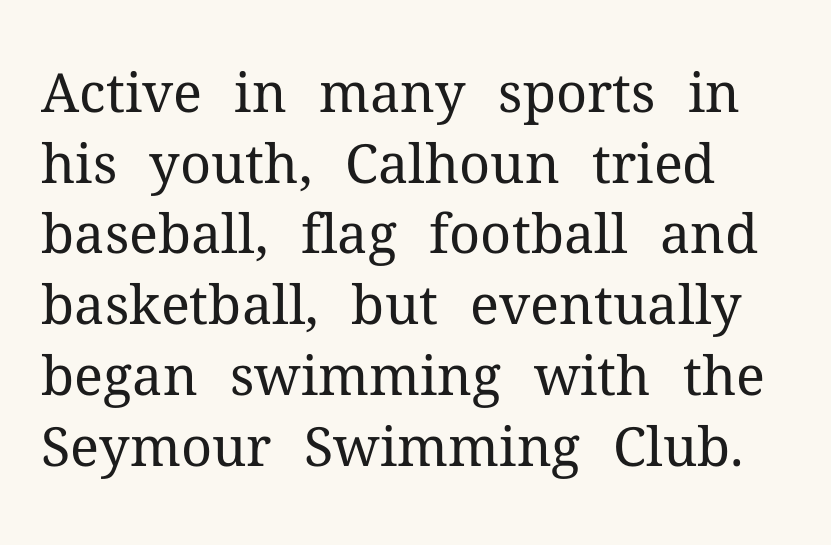
{"serif": "yes", "italic": "no", "bold": "no", "weight": "regular", "width": "normal", "stroke_contrast": "medium", "x_height": "medium", "monospaced": "no", "underline": "no", "line_spacing": "normal", "line_spacing_ratio": 1.31, "letter_spacing": "normal", "letter_spacing_em": 0.0, "glyph_px": 54}
